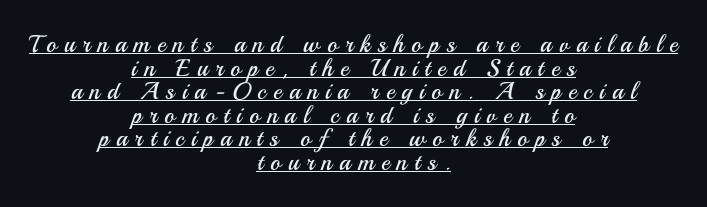
{"bold": "no", "underline": "yes", "align": "center", "line_spacing": "tight", "line_spacing_ratio": 0.98, "letter_spacing": "wide", "letter_spacing_em": 0.3, "glyph_px": 24}
